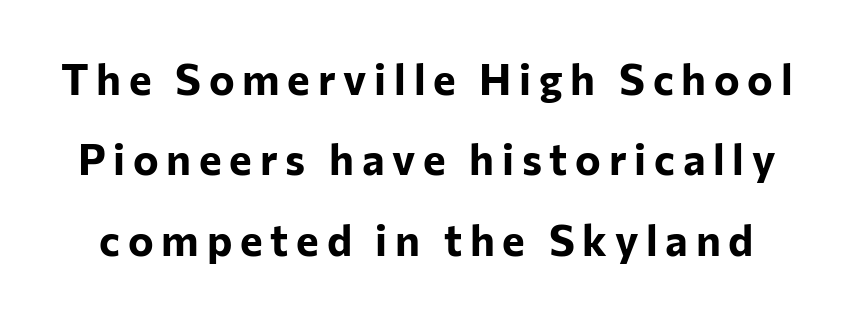
{"serif": "no", "italic": "no", "bold": "yes", "weight": "bold", "width": "normal", "stroke_contrast": "low", "x_height": "medium", "monospaced": "no", "underline": "no", "line_spacing_ratio": 1.87, "glyph_px": 43}
